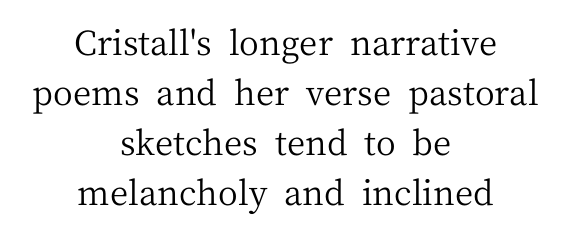
Q: Is the text bold? A: No.
Q: Is the text italic (slanted)? A: No, it is upright.
Q: Is the typeface a serif or a sans-serif typeface? A: Serif.
Q: Is the text underlined? A: No.
Q: How is the paragraph aligned? A: Centered.
Q: Is the spacing between letters normal or unusually wide? A: Normal.
Q: Is the spacing between lines tight, normal or loose? A: Normal.
Q: Width (condensed, normal, or wide)? A: Normal.
Q: Stroke contrast? A: Medium.
Q: x-height? A: Medium.
Q: Monospaced? A: No.
